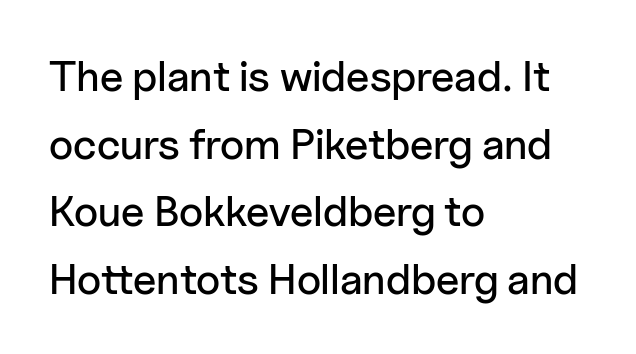
Regarding leading, the lines here are spaced in the standard way. The area under the type is left untouched. Is there any slant? The stems are plumb. Every row of glyphs begins at an identical x-position on the left. Letterform terminals end flat and unadorned throughout the passage. Is this a fixed-width face? No — the glyphs have proportional, varying widths.
